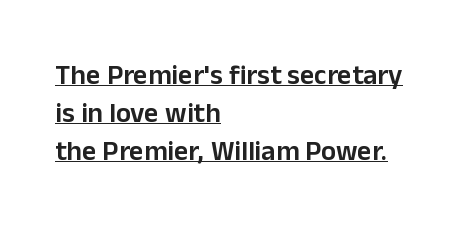
{"serif": "no", "italic": "no", "bold": "semi", "weight": "semibold", "width": "normal", "stroke_contrast": "low", "x_height": "medium", "monospaced": "no", "underline": "yes", "align": "left", "line_spacing": "normal", "line_spacing_ratio": 1.36, "letter_spacing": "normal", "letter_spacing_em": 0.0, "glyph_px": 28}
